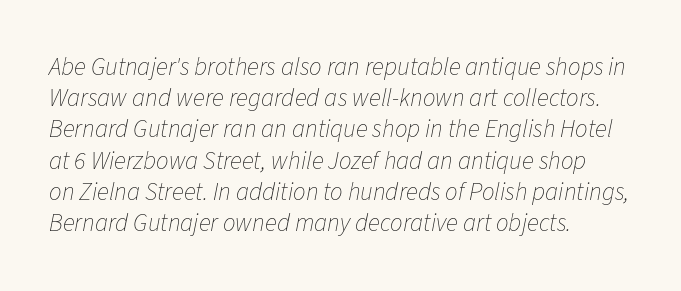
{"italic": "yes", "lean": "right", "slant_degrees": 11, "bold": "no", "underline": "no", "align": "left", "line_spacing": "normal", "line_spacing_ratio": 1.25, "letter_spacing": "normal", "letter_spacing_em": 0.0, "glyph_px": 25}
